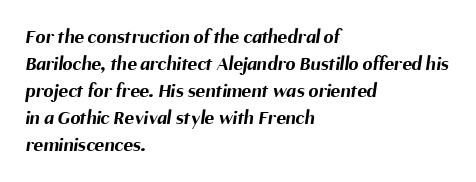
The image shows 20 px bold type; set left-aligned, normal line spacing (1.35x), normal letter spacing, not underlined.
